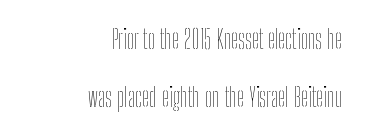
Q: Is the text bold? A: No.
Q: Is the text italic (slanted)? A: No, it is upright.
Q: Is the text underlined? A: No.
Q: How is the paragraph aligned? A: Right-aligned.
Q: Is the spacing between letters normal or unusually wide? A: Normal.
Q: Is the spacing between lines tight, normal or loose? A: Loose.
